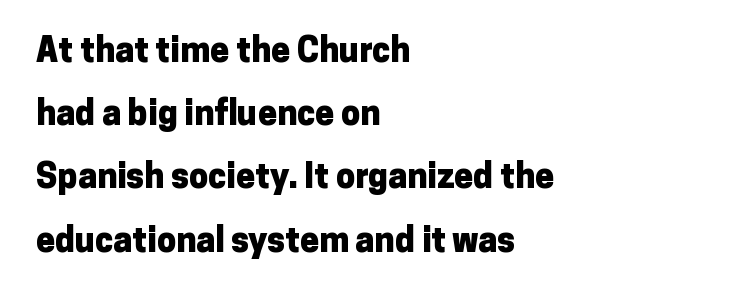
The image shows 34 px heavy sans-serif type, upright; set left-aligned, line spacing 1.86x, normal letter spacing, not underlined; low stroke contrast and a medium x-height.
